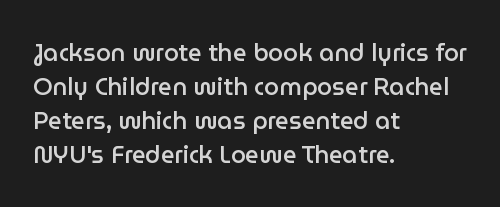
Q: Is the text bold? A: Semi-bold.
Q: Is the text italic (slanted)? A: No, it is upright.
Q: Is the text underlined? A: No.
Q: How is the paragraph aligned? A: Left-aligned.
Q: Is the spacing between letters normal or unusually wide? A: Normal.
Q: Is the spacing between lines tight, normal or loose? A: Normal.
